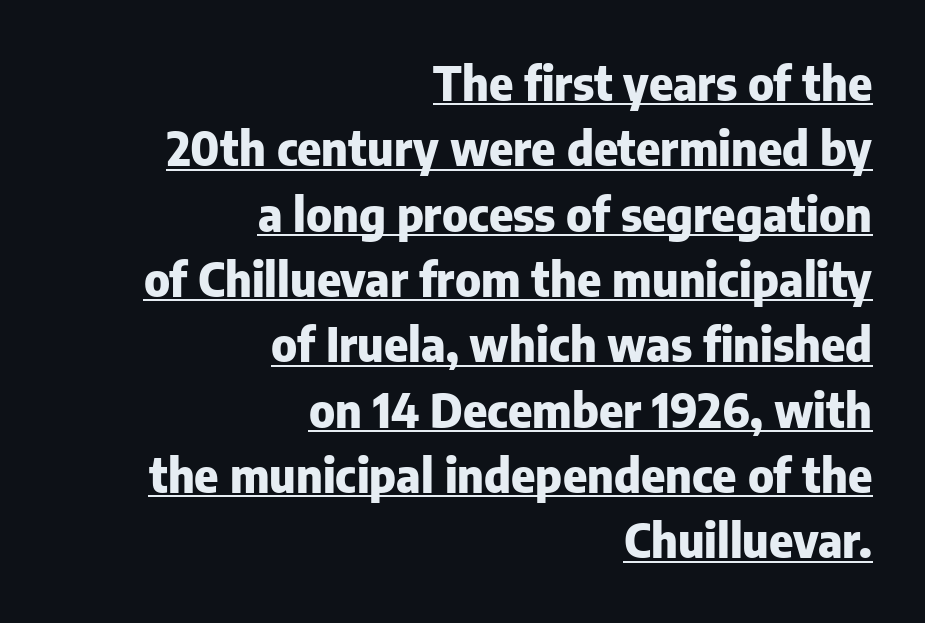
{"serif": "no", "italic": "no", "bold": "yes", "weight": "heavy", "width": "normal", "stroke_contrast": "low", "x_height": "medium", "monospaced": "no", "underline": "yes", "align": "right", "line_spacing": "normal", "line_spacing_ratio": 1.42, "letter_spacing": "normal", "letter_spacing_em": 0.0, "glyph_px": 46}
